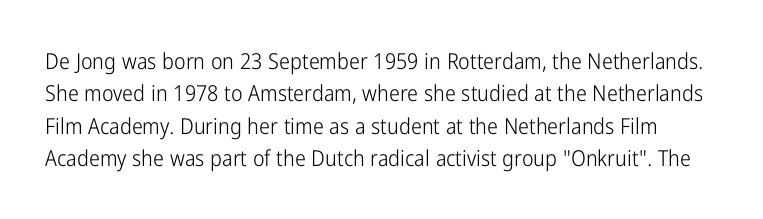
{"italic": "no", "bold": "no", "underline": "no", "line_spacing": "normal", "line_spacing_ratio": 1.47, "letter_spacing": "normal", "letter_spacing_em": 0.0, "glyph_px": 22}
